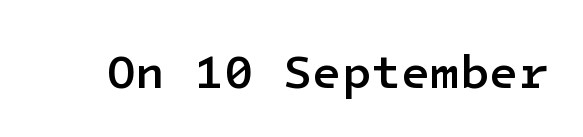
Q: Is the text bold? A: Semi-bold.
Q: Is the text italic (slanted)? A: No, it is upright.
Q: Is the typeface a serif or a sans-serif typeface? A: Sans-serif.
Q: Is the text underlined? A: No.
Q: Is the spacing between letters normal or unusually wide? A: Normal.
Q: Width (condensed, normal, or wide)? A: Normal.
Q: Stroke contrast? A: Low.
Q: x-height? A: Medium.
